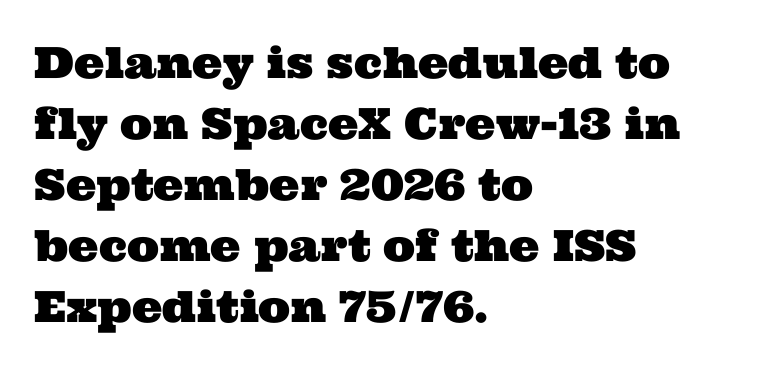
Words float on clear page, feet unadorned. The passage shown has conventional tracking throughout. The setting favours the left margin, as ordinary paragraphs usually do. Summary of vertical rhythm: regular, with standard interline spacing. The characters display serif detailing at their extremities. The rendering uses natural spacing where letterforms have individual widths.
